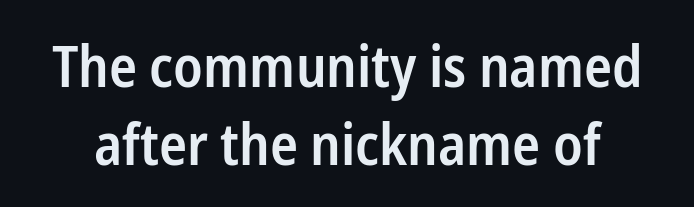
Q: Is the text bold? A: Semi-bold.
Q: Is the text italic (slanted)? A: No, it is upright.
Q: Is the typeface a serif or a sans-serif typeface? A: Sans-serif.
Q: Is the text underlined? A: No.
Q: Is the spacing between letters normal or unusually wide? A: Normal.
Q: Is the spacing between lines tight, normal or loose? A: Normal.
Q: Width (condensed, normal, or wide)? A: Condensed.
Q: Stroke contrast? A: Low.
Q: x-height? A: Medium.
Q: Monospaced? A: No.
